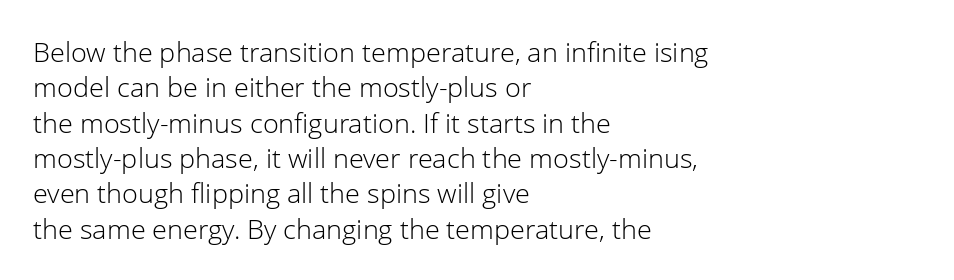
{"italic": "no", "bold": "no", "underline": "no", "align": "left", "line_spacing": "normal", "line_spacing_ratio": 1.31, "letter_spacing": "normal", "letter_spacing_em": 0.0, "glyph_px": 27}
